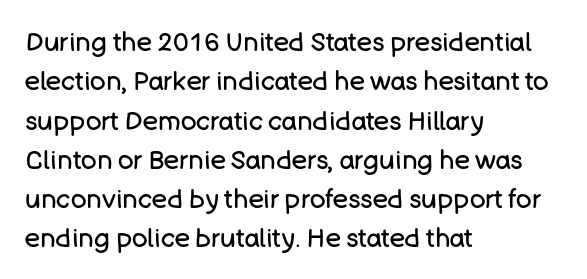
{"italic": "no", "bold": "no", "underline": "no", "align": "left", "line_spacing": "normal", "line_spacing_ratio": 1.51, "letter_spacing": "normal", "letter_spacing_em": 0.0, "glyph_px": 26}
